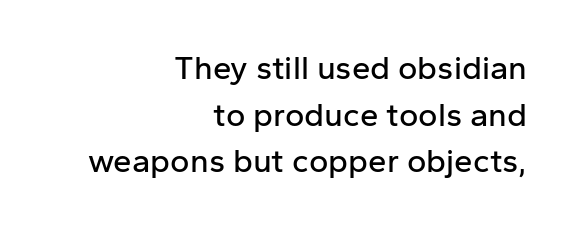
Q: Is the text italic (slanted)? A: No, it is upright.
Q: Is the typeface a serif or a sans-serif typeface? A: Sans-serif.
Q: Is the text underlined? A: No.
Q: How is the paragraph aligned? A: Right-aligned.
Q: Is the spacing between letters normal or unusually wide? A: Normal.
Q: Is the spacing between lines tight, normal or loose? A: Normal.
Q: Width (condensed, normal, or wide)? A: Normal.
Q: Stroke contrast? A: Low.
Q: x-height? A: Medium.
Q: Monospaced? A: No.
